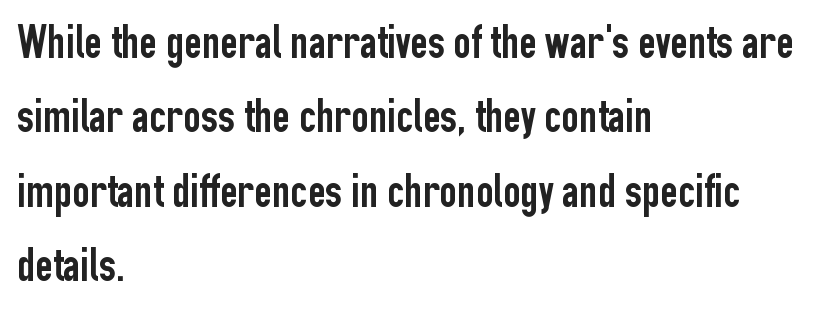
Q: Is the text italic (slanted)? A: No, it is upright.
Q: Is the typeface a serif or a sans-serif typeface? A: Sans-serif.
Q: Is the text underlined? A: No.
Q: How is the paragraph aligned? A: Left-aligned.
Q: Is the spacing between letters normal or unusually wide? A: Normal.
Q: Is the spacing between lines tight, normal or loose? A: Normal.
Q: Width (condensed, normal, or wide)? A: Condensed.
Q: Stroke contrast? A: Low.
Q: x-height? A: Medium.
Q: Monospaced? A: No.
